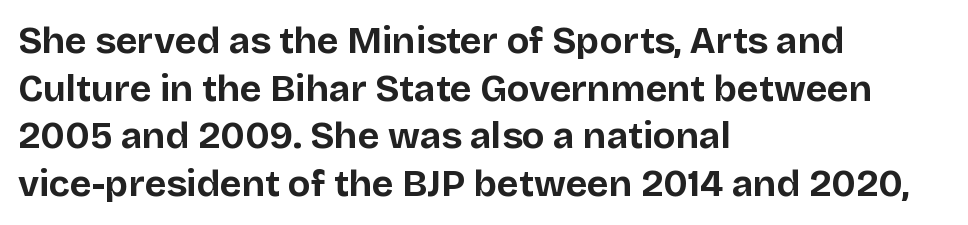
{"serif": "no", "italic": "no", "bold": "yes", "weight": "bold", "width": "normal", "stroke_contrast": "low", "x_height": "large", "monospaced": "no", "underline": "no", "align": "left", "line_spacing": "normal", "line_spacing_ratio": 1.29, "letter_spacing": "normal", "letter_spacing_em": 0.0, "glyph_px": 37}
